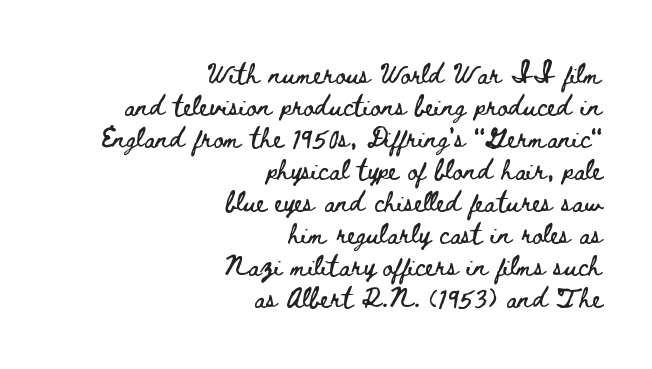
The image shows 20 px text type; set right-aligned, normal line spacing (1.6x), normal letter spacing, not underlined.
